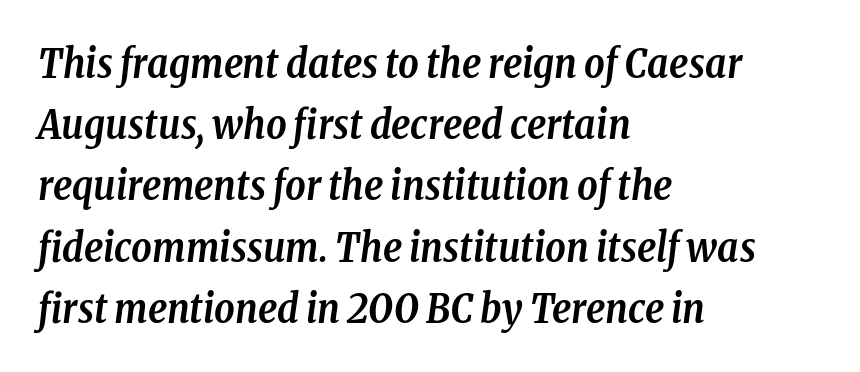
Which margin do the lines hug? The left one — the right edge is uneven. The designer left line spacing at the default. Spacing between characters is what you'd get straight out of the box. Weight: bold. Unlike a clean sans, this face finishes its strokes with serifs.
